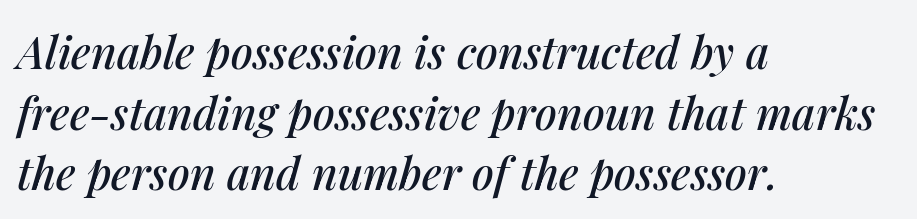
{"italic": "yes", "lean": "right", "slant_degrees": 14, "width": "normal", "stroke_contrast": "medium", "x_height": "medium", "monospaced": "no", "underline": "no", "align": "left", "line_spacing": "normal", "line_spacing_ratio": 1.38, "letter_spacing": "normal", "letter_spacing_em": 0.0, "glyph_px": 44}
